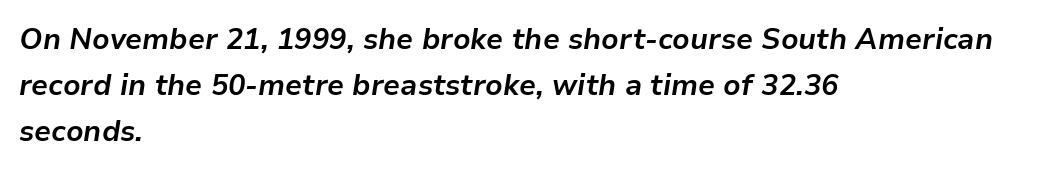
Quick note: interline space is typical. Does the weight exceed regular? Yes, all the way to bold. The passage shown is not underscored anywhere. In CSS terms this would be text-align: left.
